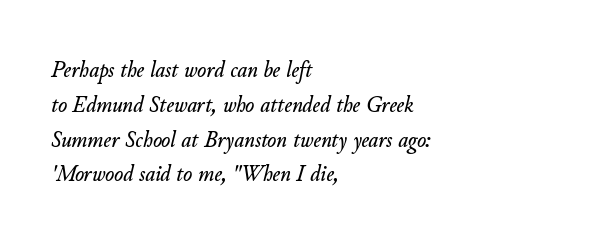
Q: Is the text italic (slanted)? A: Yes, it leans right by about 11 degrees.
Q: Is the text underlined? A: No.
Q: How is the paragraph aligned? A: Left-aligned.
Q: Is the spacing between letters normal or unusually wide? A: Normal.
Q: Is the spacing between lines tight, normal or loose? A: Normal.
